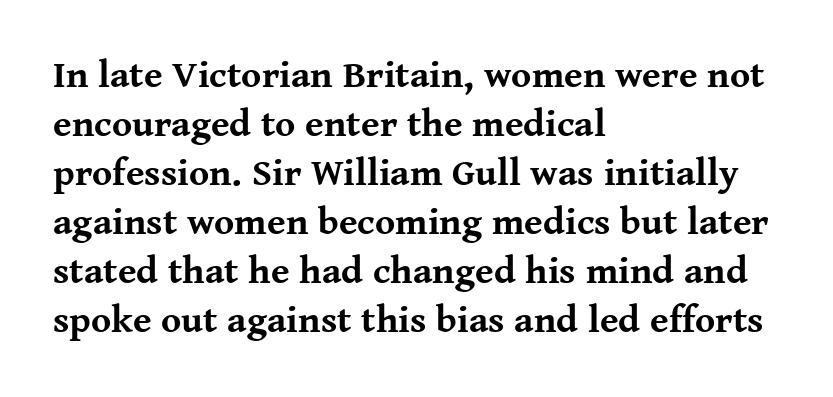
The words here are not underlined. This sample uses plain, unmodified letter spacing. The typesetter chose a ragged-right arrangement here. Italic: no, the glyphs are upright roman. Typographic density is high because the face is bold. The face used here is seriffed, in the tradition of book romans.
